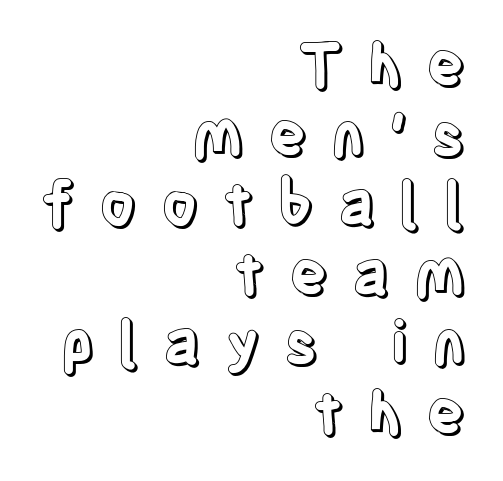
Q: Is the text italic (slanted)? A: No, it is upright.
Q: Is the text underlined? A: No.
Q: How is the paragraph aligned? A: Right-aligned.
Q: Is the spacing between letters normal or unusually wide? A: Unusually wide.
Q: Width (condensed, normal, or wide)? A: Condensed.
Q: x-height? A: Large.
Q: Monospaced? A: No.
